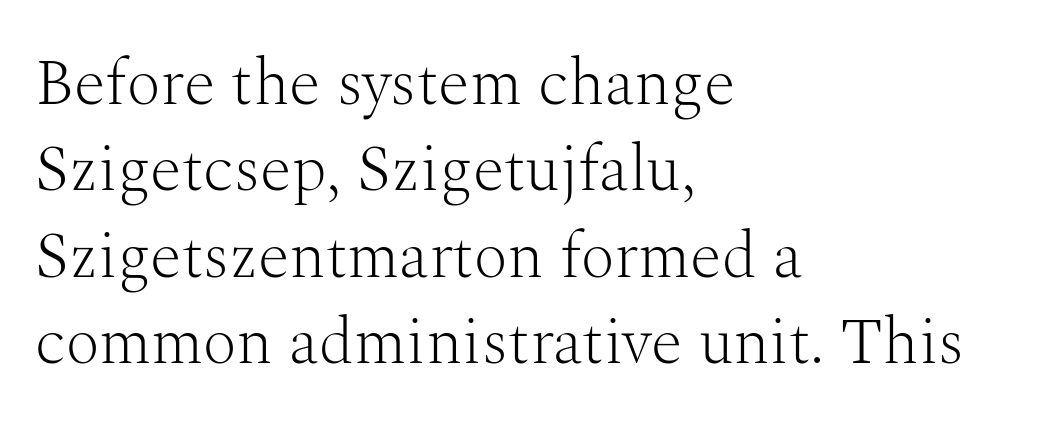
The image shows 65 px light serif type, upright; set left-aligned, normal line spacing (1.33x), normal letter spacing, not underlined; medium stroke contrast and a medium x-height.
